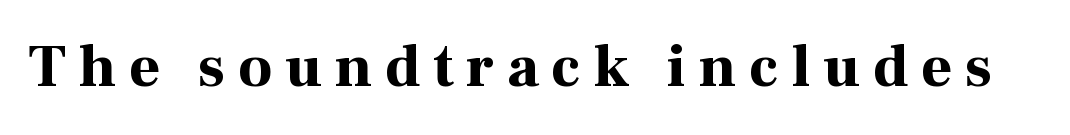
Q: Is the text bold? A: Yes.
Q: Is the text italic (slanted)? A: No, it is upright.
Q: Is the typeface a serif or a sans-serif typeface? A: Serif.
Q: Is the text underlined? A: No.
Q: Is the spacing between letters normal or unusually wide? A: Unusually wide.
Q: Width (condensed, normal, or wide)? A: Normal.
Q: Stroke contrast? A: High.
Q: x-height? A: Medium.
Q: Monospaced? A: No.
